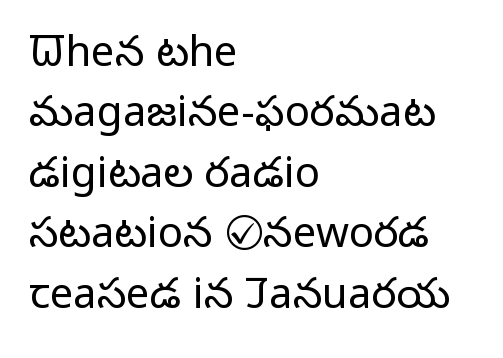
The image shows 42 px light sans-serif type, upright; set left-aligned, normal line spacing (1.44x), normal letter spacing, not underlined; low stroke contrast and a medium x-height.
